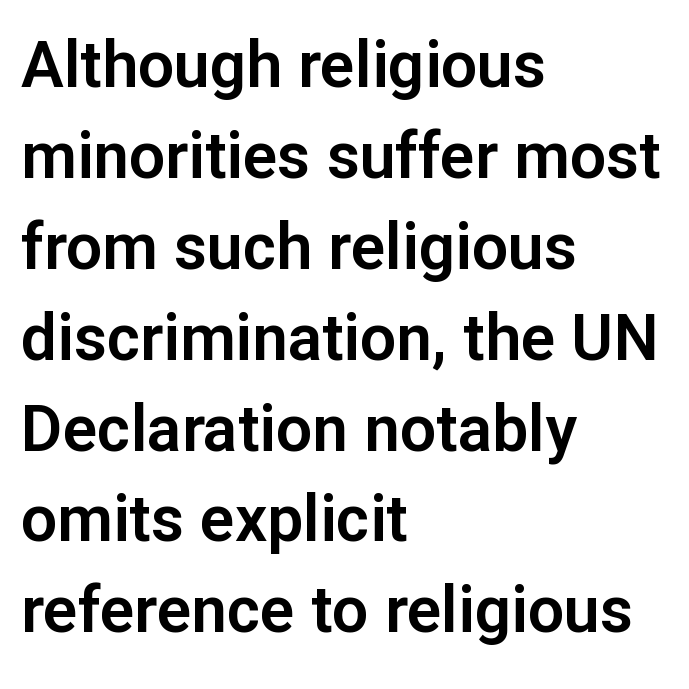
Teacher's note: observe the even left margin — that is flush-left alignment. Does extra space separate the letters? No, they use regular spacing. Do the letters lean? They stand straight. Baseline-to-baseline distance is the conventional proportion of letter height. I'd call this a sans setting — the letters go barefoot.
